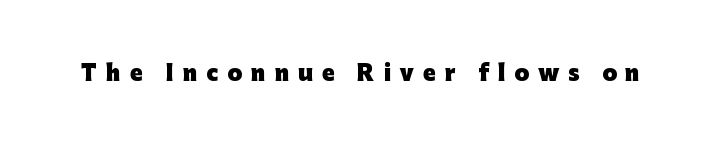
Q: Is the text bold? A: Yes.
Q: Is the text italic (slanted)? A: No, it is upright.
Q: Is the text underlined? A: No.
Q: Is the spacing between letters normal or unusually wide? A: Unusually wide.
